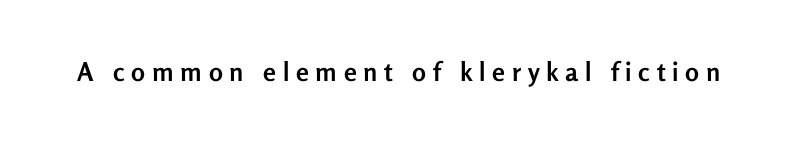
{"italic": "no", "bold": "yes", "underline": "no", "letter_spacing": "wide", "letter_spacing_em": 0.26, "glyph_px": 26}
